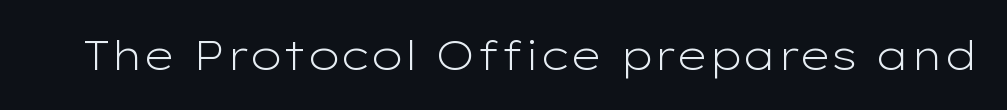
{"serif": "no", "italic": "no", "bold": "no", "weight": "light", "width": "wide", "stroke_contrast": "low", "x_height": "medium", "monospaced": "no", "underline": "no", "letter_spacing": "normal", "letter_spacing_em": 0.0, "glyph_px": 41}
